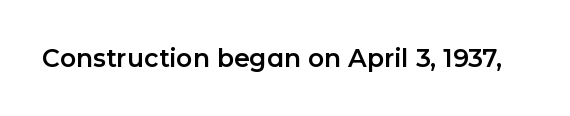
{"italic": "no", "underline": "no", "letter_spacing": "normal", "letter_spacing_em": 0.0, "glyph_px": 25}
